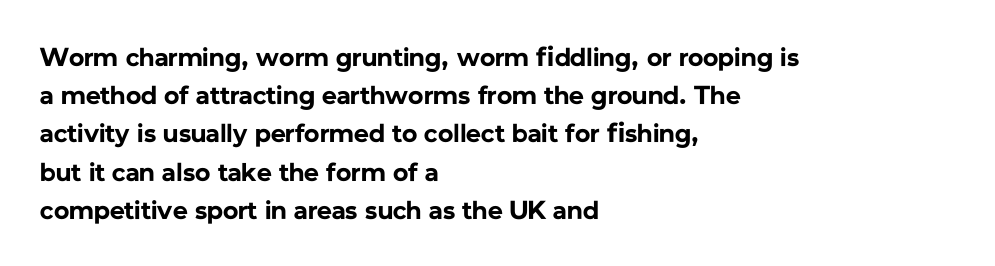
The image shows 26 px bold type, upright; set left-aligned, normal line spacing (1.47x), normal letter spacing, not underlined.
